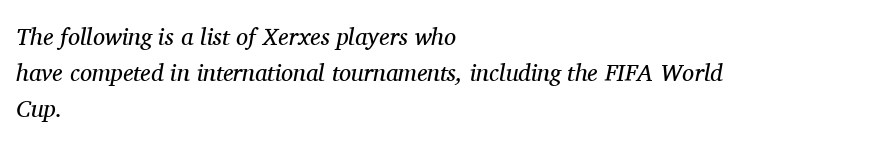
The image shows 24 px text type, italic (leaning right); set left-aligned, normal line spacing (1.49x), normal letter spacing, not underlined.
